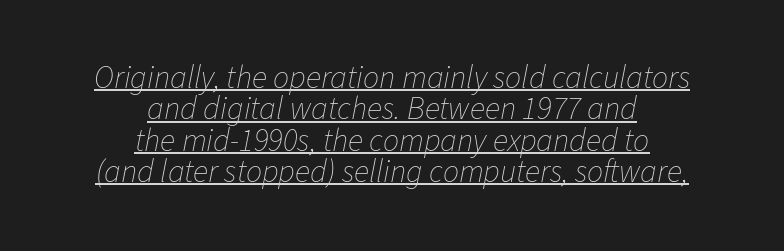
Spacing between characters is what you'd get straight out of the box. Both edges are ragged and mirror each other, which tells us the setting is centered. These characters rest on top of a visible drawn line. Stroke thickness stays within the range of a standard reading face or lighter.
